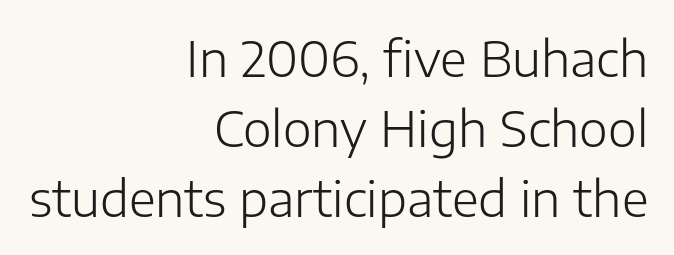
The image shows 49 px light sans-serif type, upright; set right-aligned, normal line spacing (1.43x), normal letter spacing, not underlined; low stroke contrast and a medium x-height.
